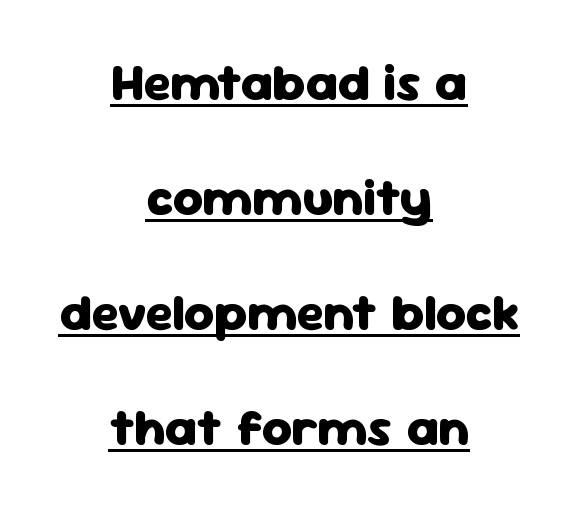
You could fit nearly another row in the gap between these rows. The letters stand straight up with perfectly vertical stems. Is there an underline? Yes — a line sits under the letters. The rendering shows plain stroke endings on the letterforms — a sans-serif design. Proportional: the letters do not fall into vertical columns.
